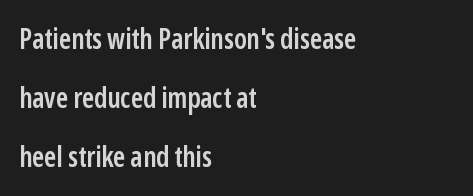
Q: Is the text bold? A: Semi-bold.
Q: Is the text italic (slanted)? A: No, it is upright.
Q: Is the typeface a serif or a sans-serif typeface? A: Sans-serif.
Q: Is the text underlined? A: No.
Q: How is the paragraph aligned? A: Left-aligned.
Q: Is the spacing between letters normal or unusually wide? A: Normal.
Q: Is the spacing between lines tight, normal or loose? A: Loose.
Q: Width (condensed, normal, or wide)? A: Condensed.
Q: Stroke contrast? A: Low.
Q: x-height? A: Medium.
Q: Monospaced? A: No.
